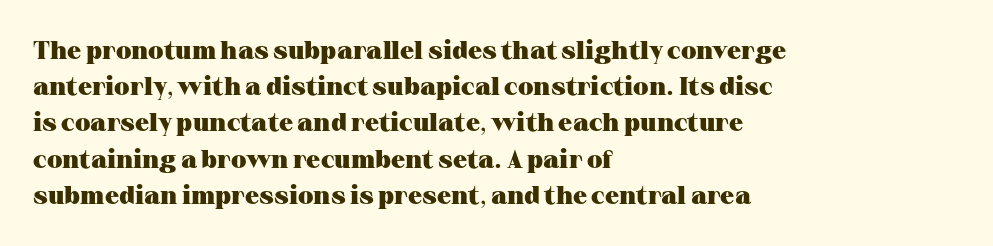
{"italic": "no", "bold": "yes", "underline": "no", "align": "left", "line_spacing": "normal", "line_spacing_ratio": 1.45, "letter_spacing": "normal", "letter_spacing_em": 0.0, "glyph_px": 25}
